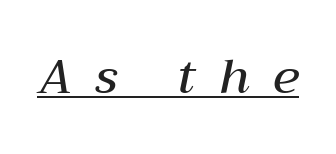
The tracking jumps out immediately: characters are airy and widely separated. Here the designer chose a conventional face with non-uniform glyph widths. The letters are semibold — heavier than regular but short of a full bold. An italicized treatment has been applied to the whole sample. Underline: present.
